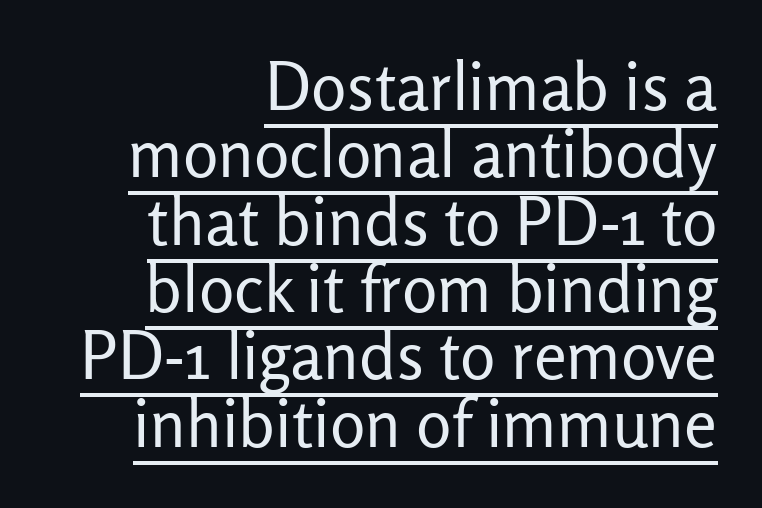
{"serif": "no", "italic": "no", "bold": "no", "weight": "regular", "width": "normal", "stroke_contrast": "low", "x_height": "medium", "monospaced": "no", "underline": "yes", "align": "right", "line_spacing": "tight", "line_spacing_ratio": 1.02, "letter_spacing": "normal", "letter_spacing_em": 0.0, "glyph_px": 66}
